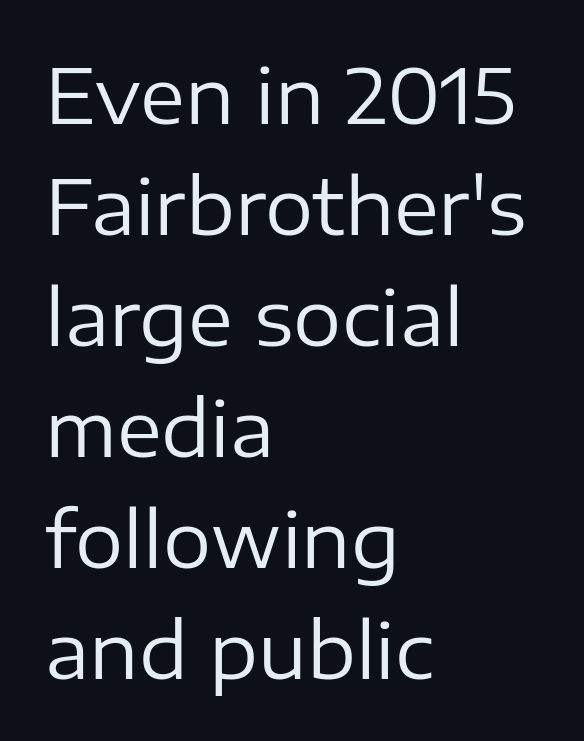
Q: Is the text bold? A: No.
Q: Is the text italic (slanted)? A: No, it is upright.
Q: Is the typeface a serif or a sans-serif typeface? A: Sans-serif.
Q: Is the text underlined? A: No.
Q: How is the paragraph aligned? A: Left-aligned.
Q: Is the spacing between letters normal or unusually wide? A: Normal.
Q: Is the spacing between lines tight, normal or loose? A: Normal.
Q: Width (condensed, normal, or wide)? A: Normal.
Q: Stroke contrast? A: Low.
Q: x-height? A: Medium.
Q: Monospaced? A: No.
